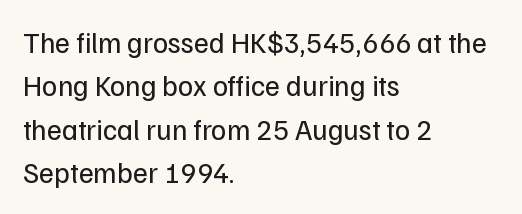
Descender tails drop into unmarked territory. This sample uses an upright cut, with every glyph sitting square on the baseline. These lines keep a tight, regular rhythm from letter to letter. Left-aligned paragraph, ragged on the right. These glyphs show unthickened strokes, regular width or finer. Check where the strokes stop: nothing finishes them off — pure sans.
